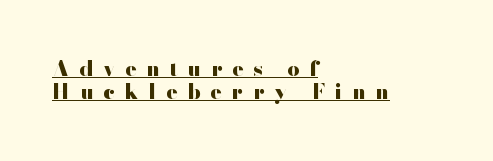
Line starts are locked; line ends wander. The string is rendered with underlining switched on. The tracking reads as deliberately expanded to a designer's eye. Vertically, the passage feels compressed, each row crowding the next. Every letter is thick-stroked: bold, no question. Rendered with straight, roman letterforms.
